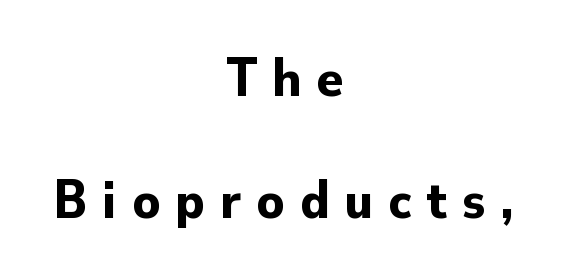
These lines are rendered in a variable-pitch font. Reading down the block, each line starts at a different indent, mirrored at its end. The lettering holds an erect, upright posture throughout. The strip under each line holds only bare page.
